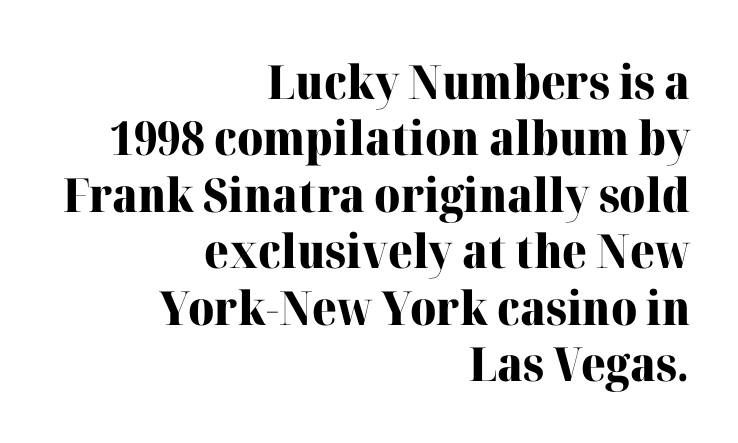
Q: Is the text bold? A: Yes.
Q: Is the text italic (slanted)? A: No, it is upright.
Q: Is the typeface a serif or a sans-serif typeface? A: Serif.
Q: Is the text underlined? A: No.
Q: How is the paragraph aligned? A: Right-aligned.
Q: Is the spacing between letters normal or unusually wide? A: Normal.
Q: Width (condensed, normal, or wide)? A: Normal.
Q: Stroke contrast? A: High.
Q: x-height? A: Medium.
Q: Monospaced? A: No.
